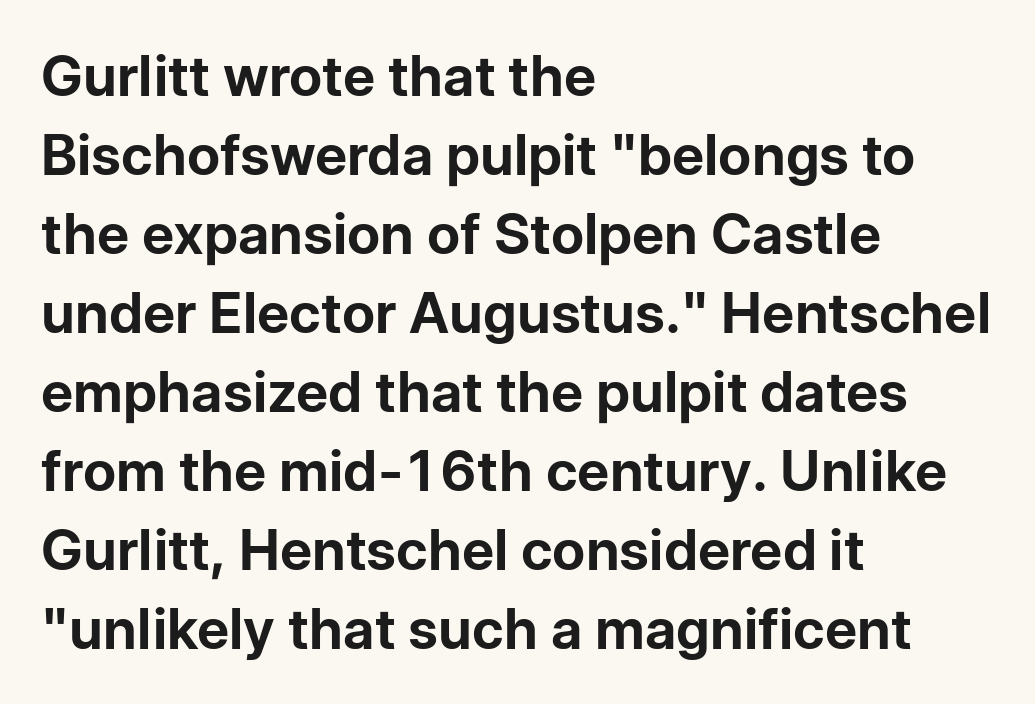
{"serif": "no", "italic": "no", "bold": "yes", "weight": "bold", "width": "normal", "stroke_contrast": "low", "x_height": "medium", "monospaced": "no", "underline": "no", "align": "left", "line_spacing": "normal", "line_spacing_ratio": 1.41, "letter_spacing": "normal", "letter_spacing_em": 0.0, "glyph_px": 56}
